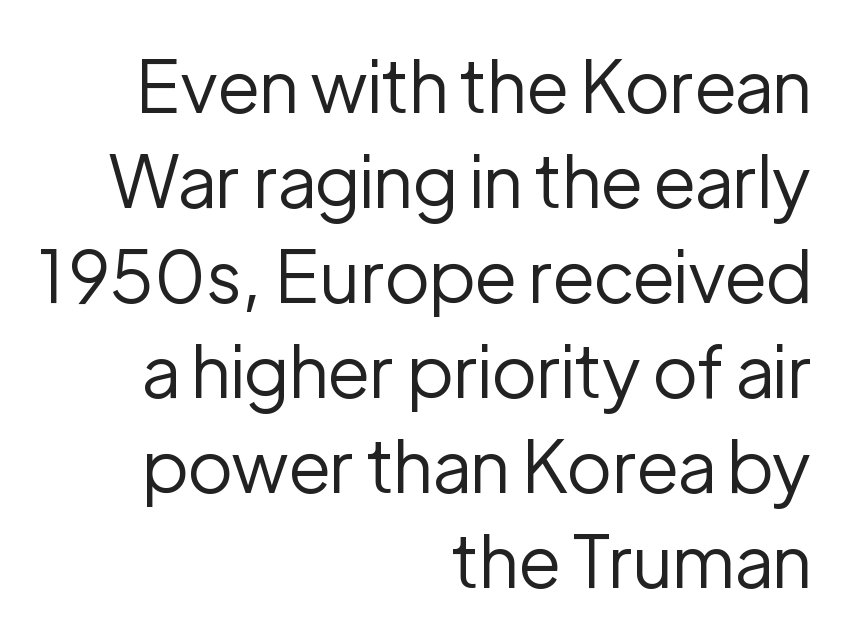
Q: Is the text bold? A: No.
Q: Is the text italic (slanted)? A: No, it is upright.
Q: Is the typeface a serif or a sans-serif typeface? A: Sans-serif.
Q: Is the text underlined? A: No.
Q: How is the paragraph aligned? A: Right-aligned.
Q: Is the spacing between letters normal or unusually wide? A: Normal.
Q: Is the spacing between lines tight, normal or loose? A: Normal.
Q: Width (condensed, normal, or wide)? A: Normal.
Q: Stroke contrast? A: Low.
Q: x-height? A: Medium.
Q: Monospaced? A: No.
